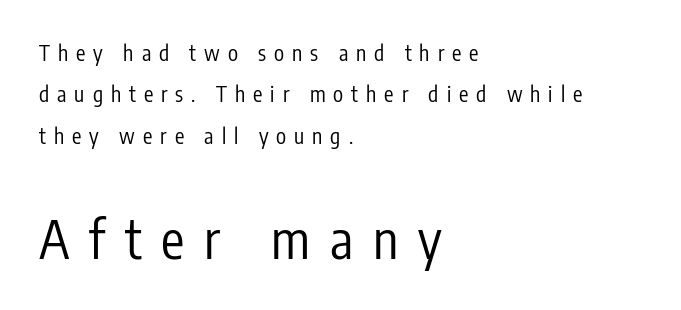
{"serif": "no", "italic": "no", "bold": "no", "weight": "regular", "width": "condensed", "stroke_contrast": "low", "x_height": "medium", "monospaced": "no", "underline": "no", "align": "left", "line_spacing": "loose", "line_spacing_ratio": 1.97, "letter_spacing": "wide", "letter_spacing_em": 0.38, "larger_block": "second", "size_ratio": 2.48, "glyph_px": 52}
